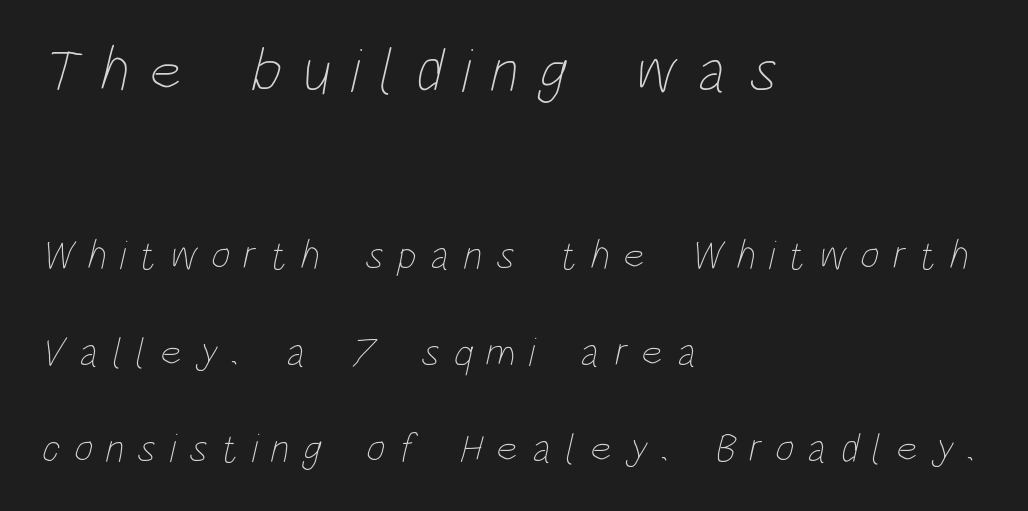
The image shows 62 px thin, condensed type; set left-aligned, loose line spacing (2.35x), unusually wide letter spacing (+0.33 em), not underlined; the first (top) block is 1.51x larger; low stroke contrast and a large x-height.
